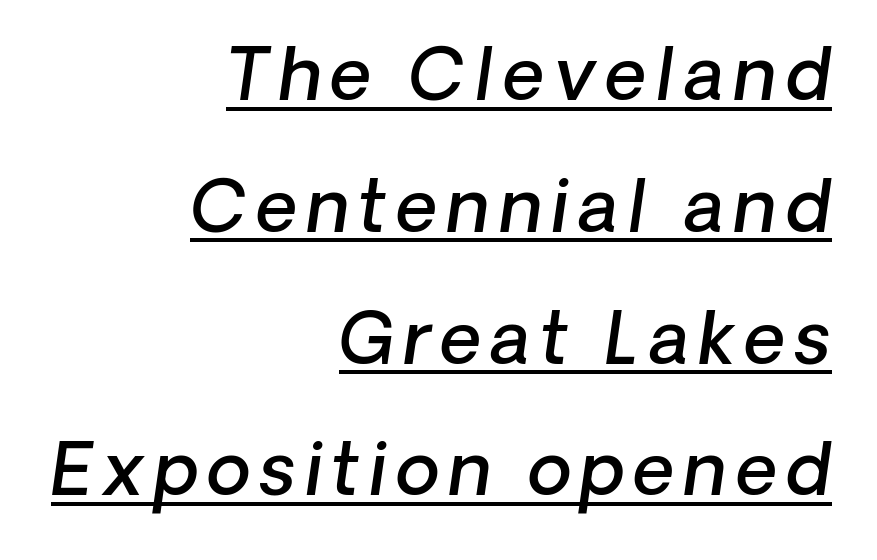
The glyphs are accompanied by a horizontal stroke just below them. Varying glyph widths throughout — classic text-font behaviour. As a designer I'd log this as weight 600, semibold. Italic? Definitely — the glyphs are oblique. If you drew a ruler down the right edge, every line would touch it.
